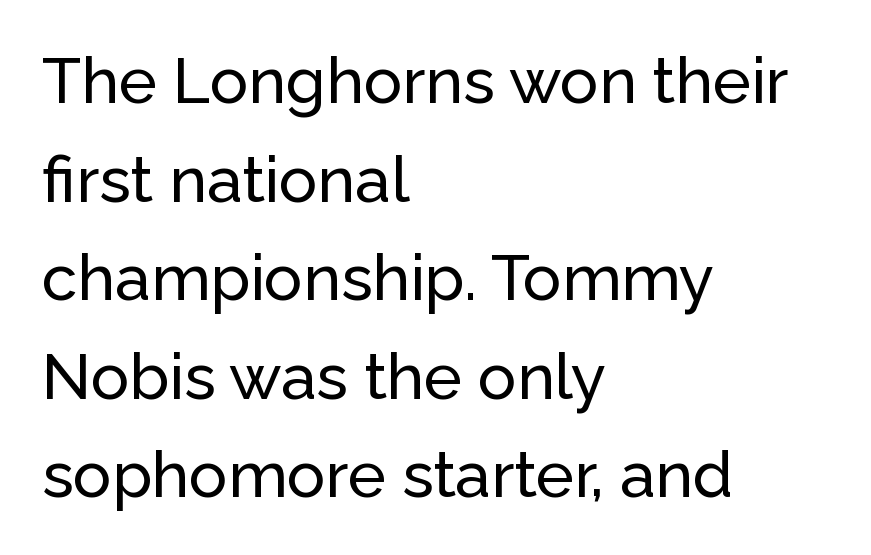
The image shows 64 px sans-serif type, upright; set left-aligned, normal line spacing (1.54x), normal letter spacing, not underlined; low stroke contrast and a medium x-height.
